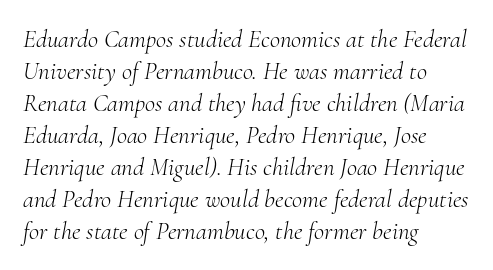
The image shows 25 px text type, italic (leaning right); set left-aligned, normal line spacing (1.28x), normal letter spacing, not underlined.
